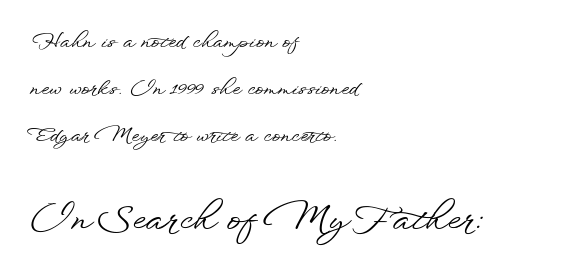
In CSS terms this would be text-align: left. A typesetter would call this proportional, since set widths differ per character. Caption: standard tracking, unaltered.
